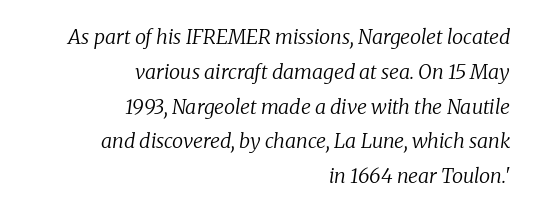
{"italic": "yes", "lean": "right", "slant_degrees": 8, "bold": "no", "underline": "no", "align": "right", "line_spacing_ratio": 1.74, "letter_spacing": "normal", "letter_spacing_em": 0.0, "glyph_px": 20}
